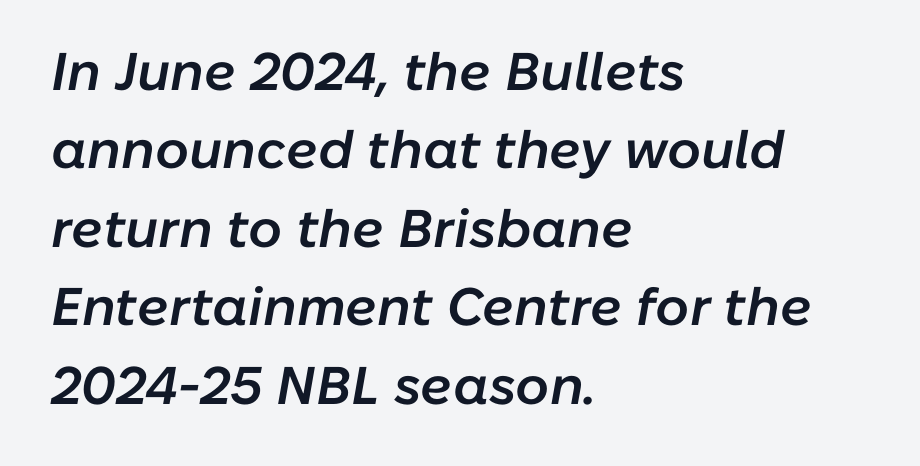
Weight check: semibold — heavier than regular, not quite bold. Looks like regular typesetting: each glyph gets only the width it needs. The paragraph shown leans on its left margin. Each word holds together tightly as a unit, with standard inter-letter gaps. The rendering uses a moderate line-height, typical for paragraphs.
